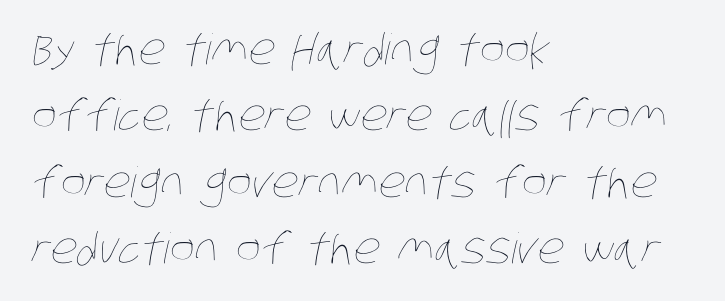
Q: Is the text bold? A: No.
Q: Is the text underlined? A: No.
Q: How is the paragraph aligned? A: Left-aligned.
Q: Is the spacing between letters normal or unusually wide? A: Normal.
Q: Is the spacing between lines tight, normal or loose? A: Normal.
Q: Width (condensed, normal, or wide)? A: Condensed.
Q: Stroke contrast? A: Low.
Q: x-height? A: Large.
Q: Monospaced? A: No.
